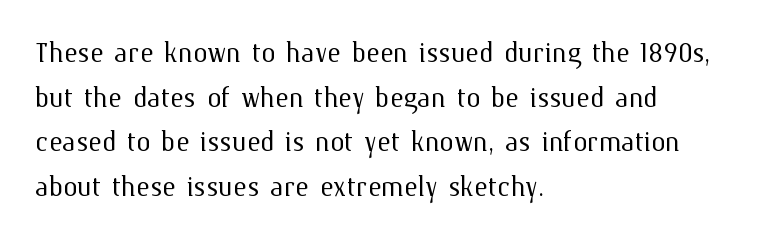
This is the regular roman posture of the typeface. The strip under each line holds only bare page. The ragged edge is on the right, which tells us the setting is flush left. These lines are rendered in a variable-pitch font. What stands out about the letter spacing? Nothing — it is the standard amount. Heaviness? Minimal to ordinary, like unemphasized prose.
